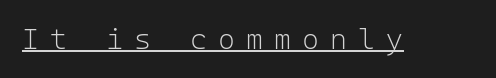
The image shows 29 px light sans-serif type, upright, monospaced; set unusually wide letter spacing (+0.38 em), underlined; low stroke contrast and a medium x-height.
